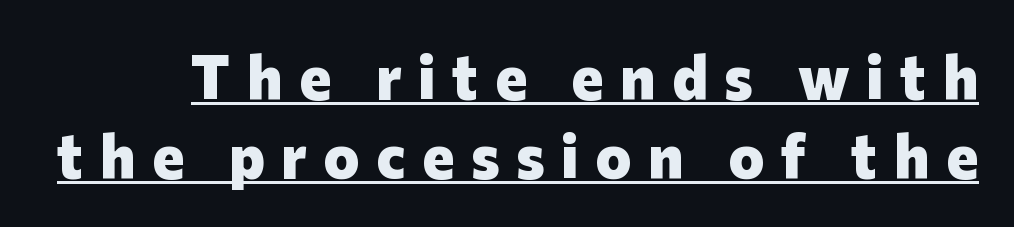
{"serif": "no", "italic": "no", "bold": "yes", "weight": "heavy", "width": "normal", "stroke_contrast": "low", "x_height": "medium", "monospaced": "no", "underline": "yes", "line_spacing": "normal", "line_spacing_ratio": 1.29, "letter_spacing": "wide", "letter_spacing_em": 0.27, "glyph_px": 61}
